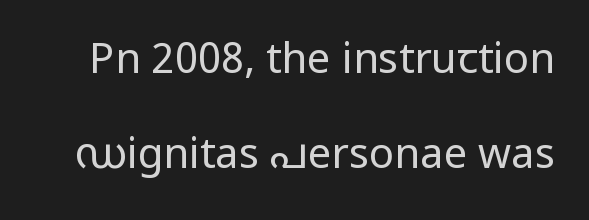
Q: Is the text bold? A: No.
Q: Is the text italic (slanted)? A: No, it is upright.
Q: Is the typeface a serif or a sans-serif typeface? A: Sans-serif.
Q: Is the text underlined? A: No.
Q: Is the spacing between letters normal or unusually wide? A: Normal.
Q: Is the spacing between lines tight, normal or loose? A: Loose.
Q: Width (condensed, normal, or wide)? A: Condensed.
Q: Stroke contrast? A: Low.
Q: x-height? A: Large.
Q: Monospaced? A: No.
